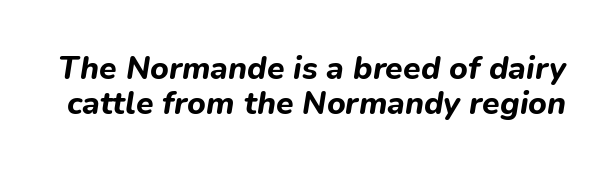
The specimen reads as italic at a glance. The letters are bold, with thick, heavy strokes. No extra tracking has been applied to these lines. Check under the words: just untouched page. Regarding leading, the lines here are crowded together.
